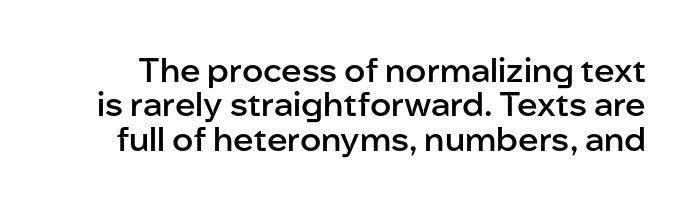
The zone under the glyphs is completely vacant. Does the leading feel generous? Not at all — it's pinched. Students, this is semibold: more ink than regular, less than bold. Is this a fixed-width face? No — the glyphs have proportional, varying widths.
